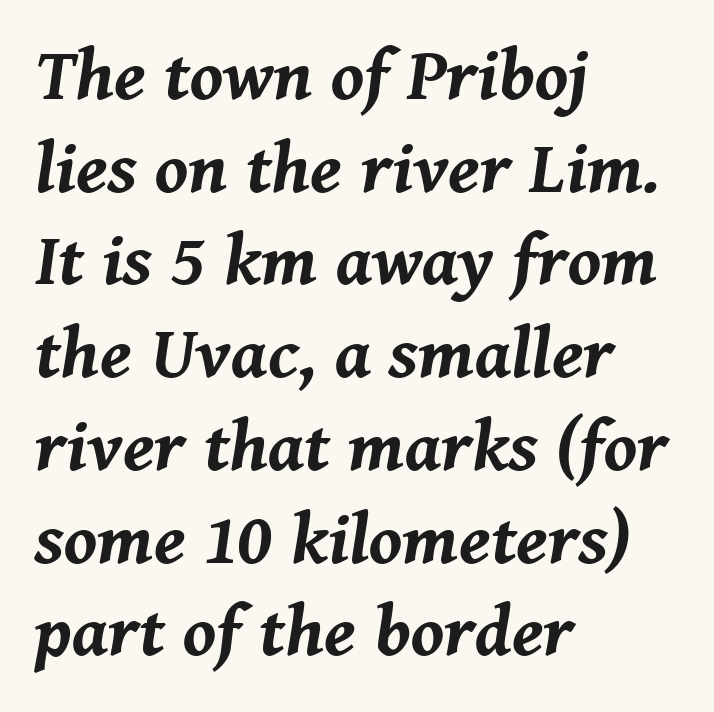
The image shows 73 px bold type, italic (leaning right); set left-aligned, normal line spacing (1.27x), normal letter spacing, not underlined; medium stroke contrast and a medium x-height.
